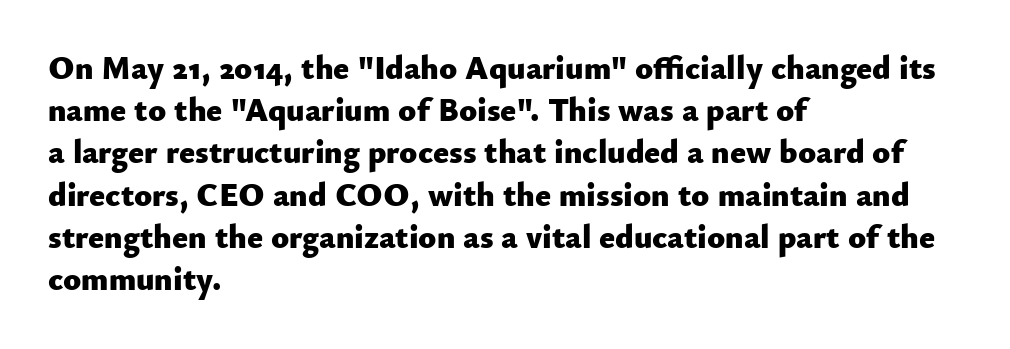
The text was rendered using a sans face with plain stroke endings. The font's upright variant was chosen for this text. The passage shown is typed in a proportional face where columns would drift. Leftover space on each line is placed entirely after the last word.
